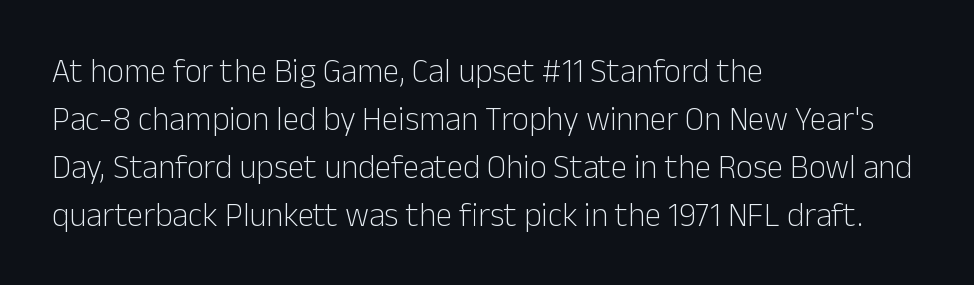
Q: Is the text bold? A: No.
Q: Is the text italic (slanted)? A: No, it is upright.
Q: Is the typeface a serif or a sans-serif typeface? A: Sans-serif.
Q: Is the text underlined? A: No.
Q: How is the paragraph aligned? A: Left-aligned.
Q: Is the spacing between letters normal or unusually wide? A: Normal.
Q: Is the spacing between lines tight, normal or loose? A: Normal.
Q: Width (condensed, normal, or wide)? A: Normal.
Q: Stroke contrast? A: Low.
Q: x-height? A: Medium.
Q: Monospaced? A: No.
